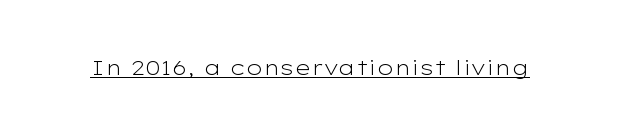
Q: Is the text bold? A: No.
Q: Is the text italic (slanted)? A: No, it is upright.
Q: Is the text underlined? A: Yes.
Q: Is the spacing between letters normal or unusually wide? A: Normal.
